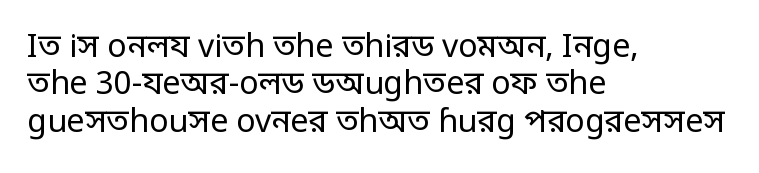
The zone under the glyphs is completely vacant. The letters advance in unequal steps, a hallmark of proportional type. Unlike italic type, these characters show no tilt at all. One-word summary of the alignment: left.
